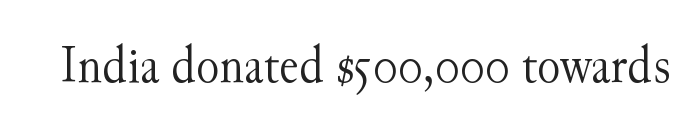
The image shows 54 px light serif type, upright; set normal letter spacing, not underlined; medium stroke contrast and a small x-height.
